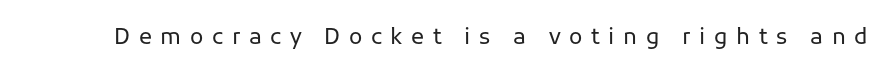
Tracking value appears strongly positive — letters spread wide. The specimen reads as upright at a glance. On a weight scale, this lands at 450 or below. Decoration check: the copy has no underline.
